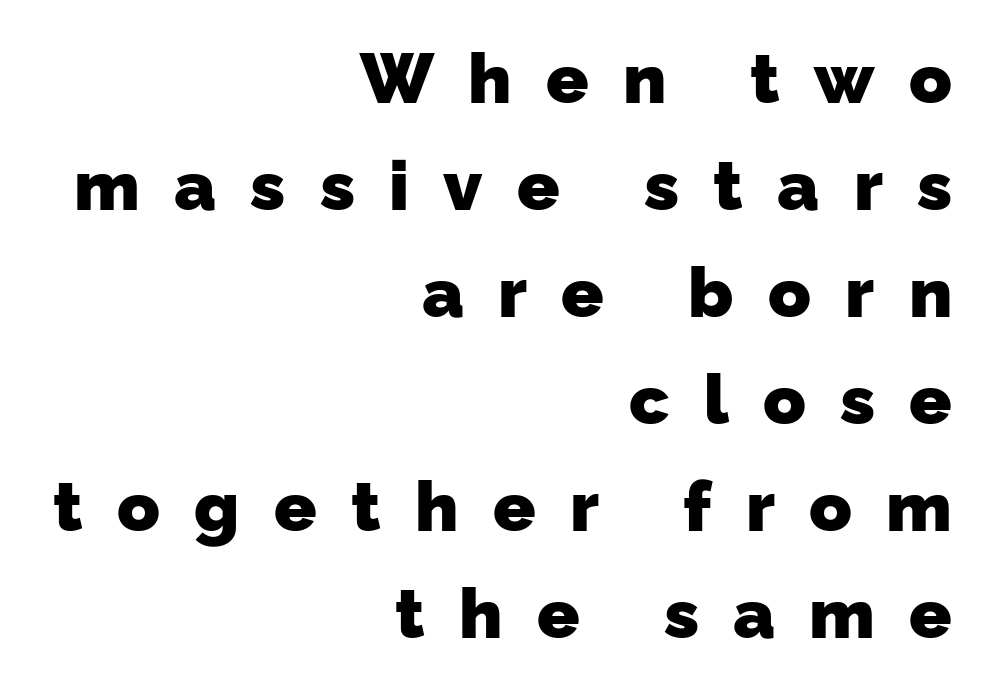
Q: Is the text bold? A: Yes.
Q: Is the typeface a serif or a sans-serif typeface? A: Sans-serif.
Q: Is the text underlined? A: No.
Q: How is the paragraph aligned? A: Right-aligned.
Q: Is the spacing between letters normal or unusually wide? A: Unusually wide.
Q: Is the spacing between lines tight, normal or loose? A: Normal.
Q: Width (condensed, normal, or wide)? A: Normal.
Q: Stroke contrast? A: Low.
Q: x-height? A: Medium.
Q: Monospaced? A: No.
